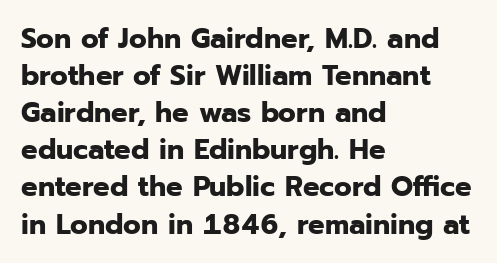
The image shows 29 px bold sans-serif type, upright; set left-aligned, normal line spacing (1.28x), normal letter spacing, not underlined; low stroke contrast and a medium x-height.
